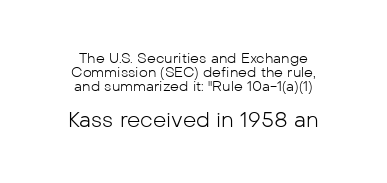
The image shows 21 px text type, upright; set centered, tight line spacing (0.99x), normal letter spacing, not underlined; the second (bottom) block is 1.5x larger.
